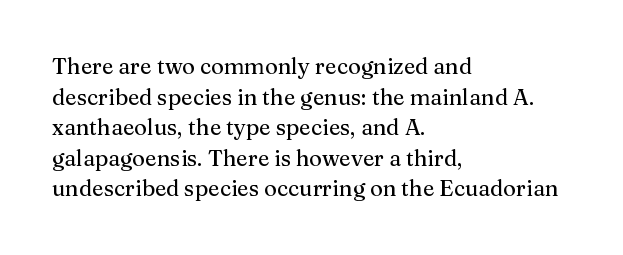
The image shows 22 px text type, upright; set left-aligned, normal line spacing (1.39x), normal letter spacing, not underlined.
